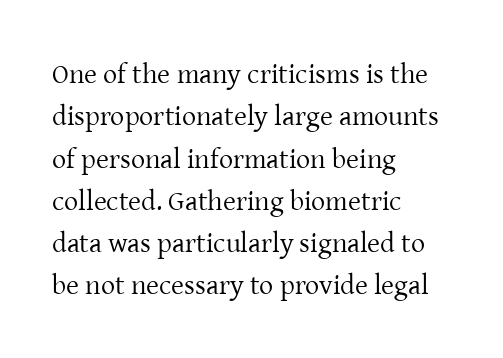
{"serif": "yes", "italic": "no", "bold": "no", "weight": "regular", "width": "normal", "stroke_contrast": "low", "x_height": "medium", "monospaced": "no", "underline": "no", "align": "left", "line_spacing": "normal", "line_spacing_ratio": 1.51, "letter_spacing": "normal", "letter_spacing_em": 0.0, "glyph_px": 28}
